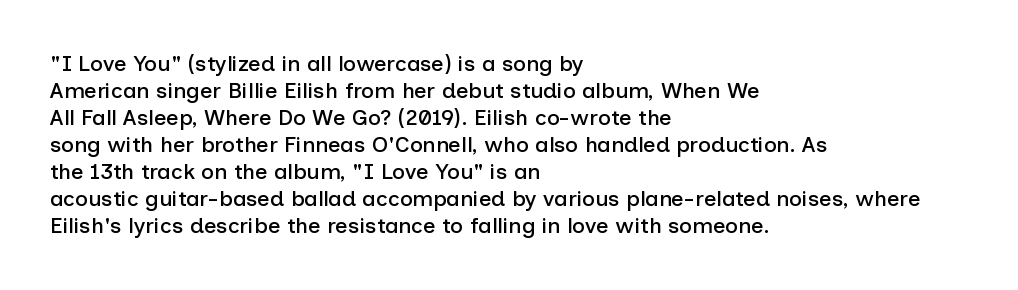
The horizontal fit of the characters is conventional and even. The typesetter chose a ragged-right arrangement here. Upright lettering throughout. The specimen omits any rule beneath the text block's lines.
